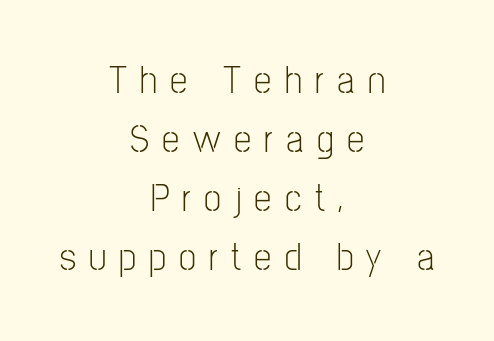
The image shows 39 px light, condensed sans-serif type, upright; set centered, normal line spacing (1.51x), unusually wide letter spacing (+0.34 em), not underlined; low stroke contrast and a medium x-height.
